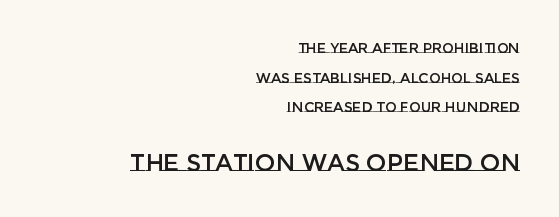
{"italic": "no", "underline": "no", "align": "right", "line_spacing": "loose", "line_spacing_ratio": 2.11, "letter_spacing": "normal", "letter_spacing_em": 0.0, "larger_block": "second", "size_ratio": 1.71, "glyph_px": 24}
